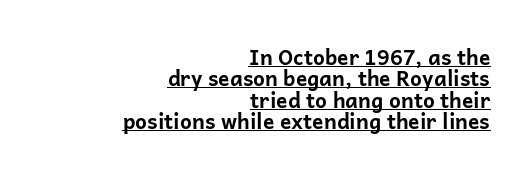
The image shows 21 px bold type, upright; set right-aligned, tight line spacing (1.02x), normal letter spacing, underlined.
